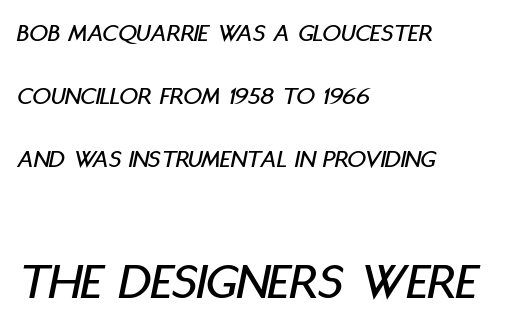
Q: Is the text italic (slanted)? A: Yes, it leans right by about 11 degrees.
Q: Is the text underlined? A: No.
Q: How is the paragraph aligned? A: Left-aligned.
Q: Is the spacing between letters normal or unusually wide? A: Normal.
Q: Is the spacing between lines tight, normal or loose? A: Loose.
Q: Which block of text is set in a larger size, the first (top) or the second (bottom)? A: The second (bottom) one.
Q: Width (condensed, normal, or wide)? A: Condensed.
Q: Stroke contrast? A: Low.
Q: x-height? A: Large.
Q: Monospaced? A: No.
